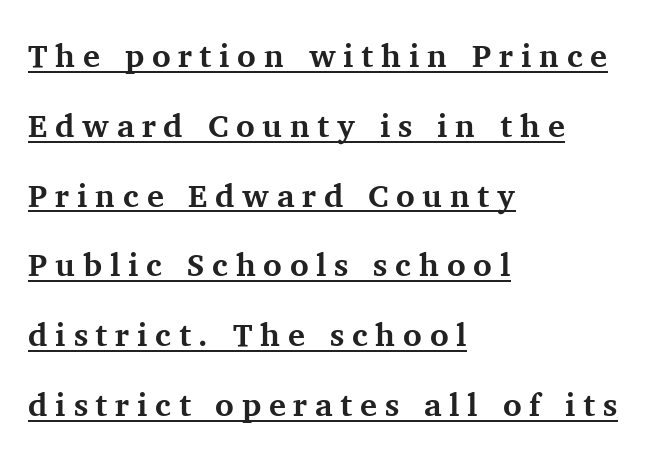
The image shows 32 px bold serif type, upright; set left-aligned, loose line spacing (2.18x), unusually wide letter spacing (+0.24 em), underlined; medium stroke contrast and a medium x-height.
